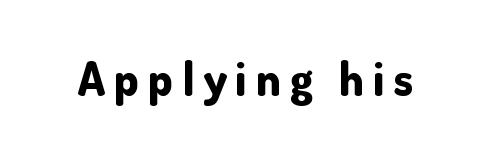
Proportional: the letters do not fall into vertical columns. Decoration check: the copy has no underline. A typesetter would mark this as roman, not italic. Every letter is thick-stroked: bold, no question.
